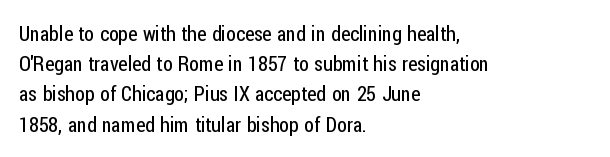
Q: Is the text bold? A: No.
Q: Is the text italic (slanted)? A: No, it is upright.
Q: Is the text underlined? A: No.
Q: How is the paragraph aligned? A: Left-aligned.
Q: Is the spacing between letters normal or unusually wide? A: Normal.
Q: Is the spacing between lines tight, normal or loose? A: Normal.
